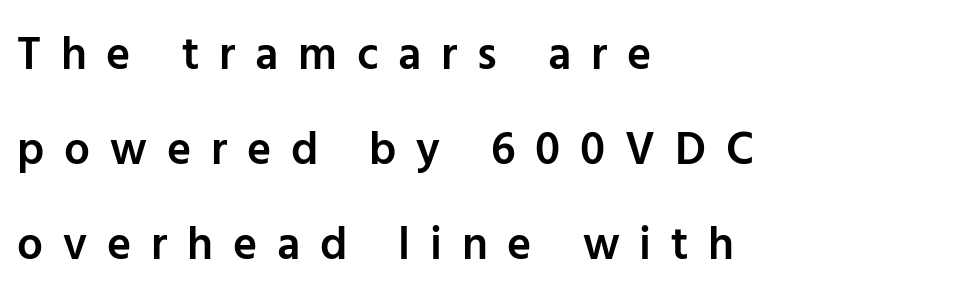
Q: Is the text bold? A: Semi-bold.
Q: Is the text italic (slanted)? A: No, it is upright.
Q: Is the typeface a serif or a sans-serif typeface? A: Sans-serif.
Q: Is the text underlined? A: No.
Q: How is the paragraph aligned? A: Left-aligned.
Q: Is the spacing between letters normal or unusually wide? A: Unusually wide.
Q: Is the spacing between lines tight, normal or loose? A: Loose.
Q: Width (condensed, normal, or wide)? A: Normal.
Q: Stroke contrast? A: Low.
Q: x-height? A: Medium.
Q: Monospaced? A: No.
